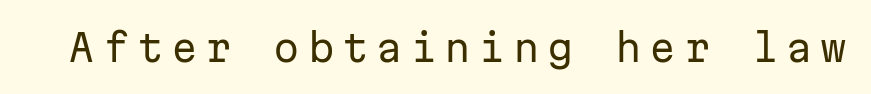
In terms of letterform style, serifs are entirely absent. Quick note: not italic, upright. Substantial extra tracking has been applied to these lines. The zone under the glyphs is completely vacant. This sample has the even, mechanical cadence of fixed-width lettering. Counters stay open thanks to moderate or lighter strokes.
